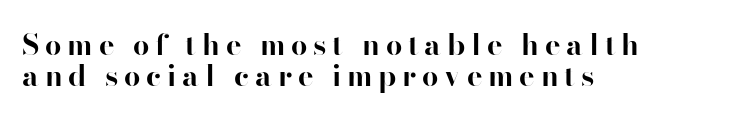
Line beginnings align vertically; line endings do not. The baseline area is clear. Think of a printed novel: that variable character pitch is what you see here. Its strokes are broad and dark, the hallmark of bold type. The type sits square on the baseline with zero lean. A typesetter would call this leading minimal, almost set solid.
